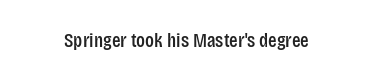
{"italic": "no", "underline": "no", "letter_spacing": "normal", "letter_spacing_em": 0.0, "glyph_px": 20}
